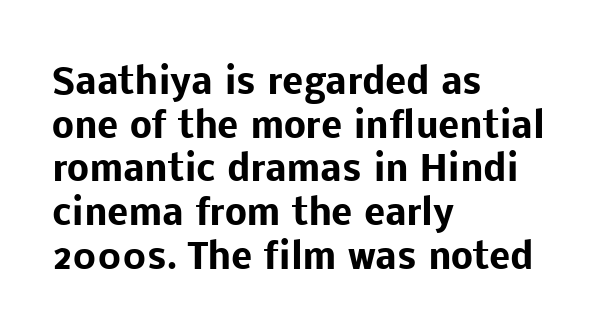
The image shows 35 px heavy sans-serif type, upright; set left-aligned, normal line spacing (1.25x), normal letter spacing, not underlined; low stroke contrast and a medium x-height.
